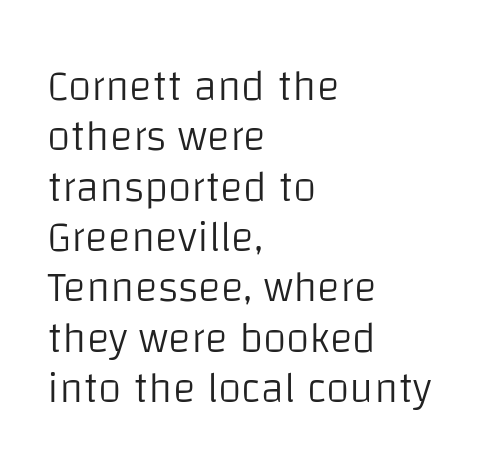
Q: Is the text bold? A: No.
Q: Is the text italic (slanted)? A: No, it is upright.
Q: Is the typeface a serif or a sans-serif typeface? A: Sans-serif.
Q: Is the text underlined? A: No.
Q: How is the paragraph aligned? A: Left-aligned.
Q: Is the spacing between letters normal or unusually wide? A: Normal.
Q: Width (condensed, normal, or wide)? A: Normal.
Q: Stroke contrast? A: Low.
Q: x-height? A: Large.
Q: Monospaced? A: No.
